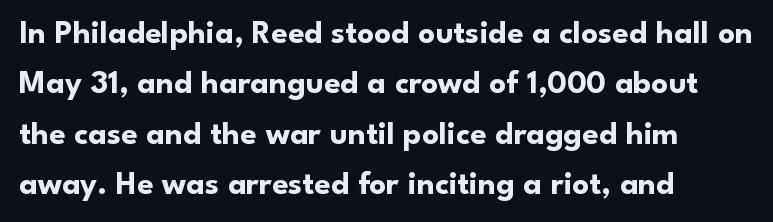
Q: Is the text bold? A: Yes.
Q: Is the text italic (slanted)? A: No, it is upright.
Q: Is the typeface a serif or a sans-serif typeface? A: Sans-serif.
Q: Is the text underlined? A: No.
Q: How is the paragraph aligned? A: Left-aligned.
Q: Is the spacing between letters normal or unusually wide? A: Normal.
Q: Is the spacing between lines tight, normal or loose? A: Normal.
Q: Width (condensed, normal, or wide)? A: Normal.
Q: Stroke contrast? A: Low.
Q: x-height? A: Small.
Q: Monospaced? A: No.
